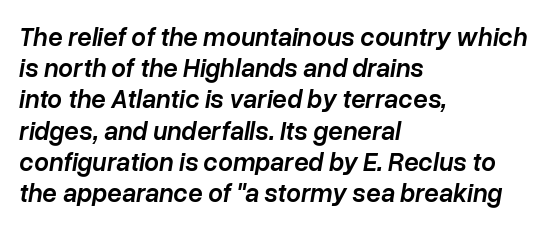
Does the weight exceed regular? Yes, but only to semibold. Every row of glyphs begins at an identical x-position on the left. A clean baseline with only descenders dipping below it. Characters follow at the spacing the type designer built in. The font's italic variant was chosen for this text.
